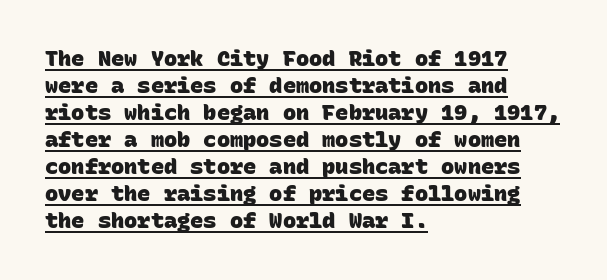
Q: Is the text bold? A: Yes.
Q: Is the text underlined? A: Yes.
Q: How is the paragraph aligned? A: Left-aligned.
Q: Is the spacing between letters normal or unusually wide? A: Normal.
